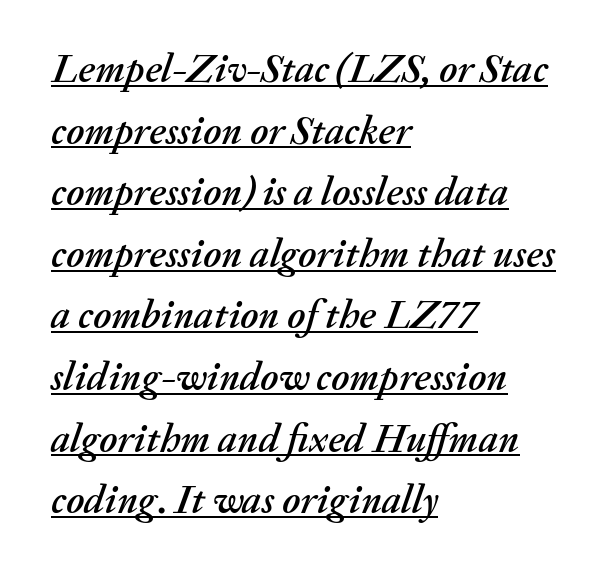
The image shows 40 px text type, italic (leaning right); set left-aligned, normal line spacing (1.54x), normal letter spacing, underlined; medium stroke contrast and a medium x-height.
